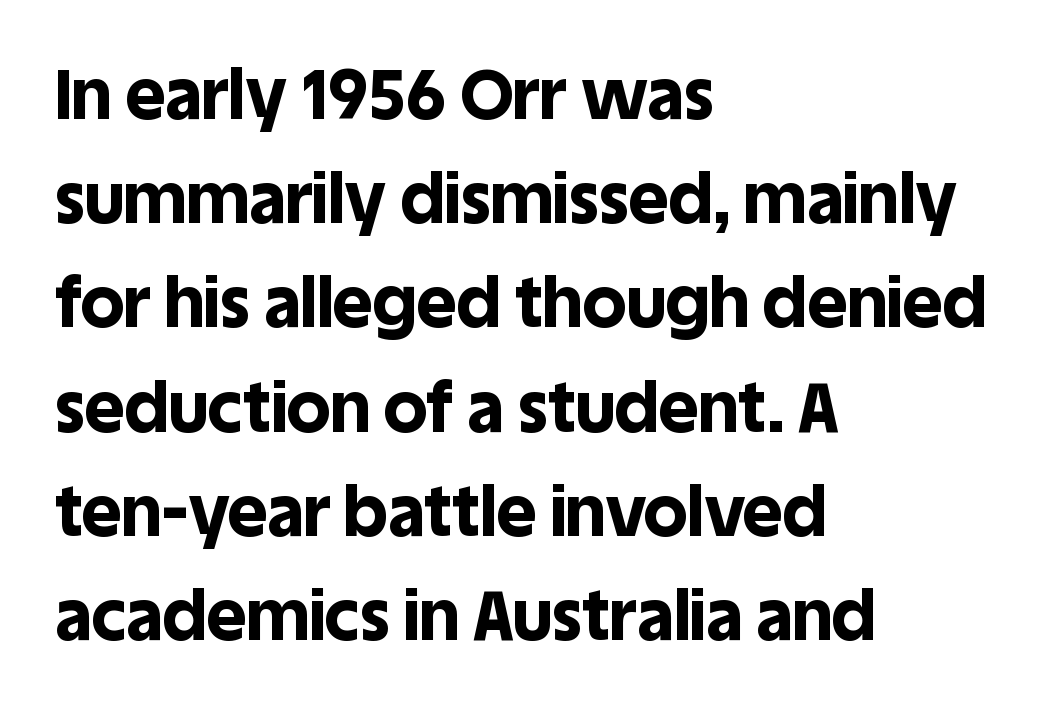
The letters carry no serifs — their stems end cleanly without finishing strokes. In terms of weight, the rendering is a true, heavy bold. Style check: upright. Leftover space on each line is placed entirely after the last word. A typesetter would call this zero additional tracking.
